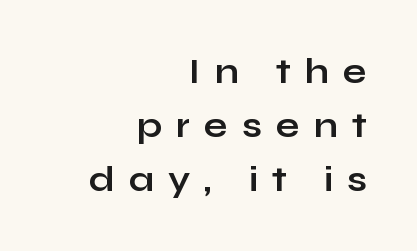
A typesetter would mark this as roman, not italic. Loose tracking; the words dissolve into strings of separated letters. Underline: absent. Alignment: flush right. The rendering uses a moderate line-height, typical for paragraphs. Compared with an ordinary text face, these strokes are far heavier — a full bold.
